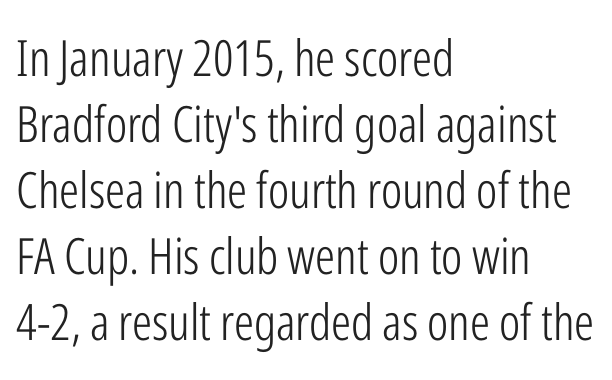
These glyphs show unthickened strokes, regular width or finer. A typesetter would call this zero additional tracking. To sum up the face: it is a sans, with no serifs. Ascenders rise straight up at ninety degrees.
